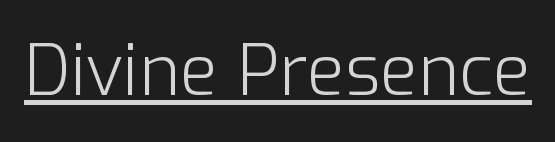
Q: Is the text bold? A: No.
Q: Is the text italic (slanted)? A: No, it is upright.
Q: Is the typeface a serif or a sans-serif typeface? A: Sans-serif.
Q: Is the text underlined? A: Yes.
Q: Is the spacing between letters normal or unusually wide? A: Normal.
Q: Width (condensed, normal, or wide)? A: Normal.
Q: Stroke contrast? A: Low.
Q: x-height? A: Medium.
Q: Monospaced? A: No.
